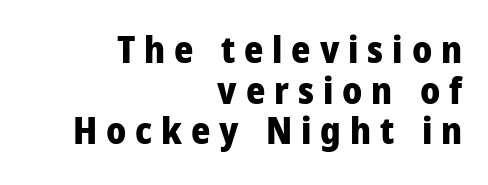
The image shows 37 px heavy, condensed sans-serif type, upright; set right-aligned, tight line spacing (1.1x), unusually wide letter spacing (+0.24 em), not underlined; low stroke contrast and a large x-height.
